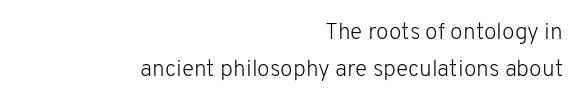
{"italic": "no", "bold": "no", "underline": "no", "align": "right", "line_spacing": "normal", "line_spacing_ratio": 1.62, "letter_spacing": "normal", "letter_spacing_em": 0.0, "glyph_px": 23}
